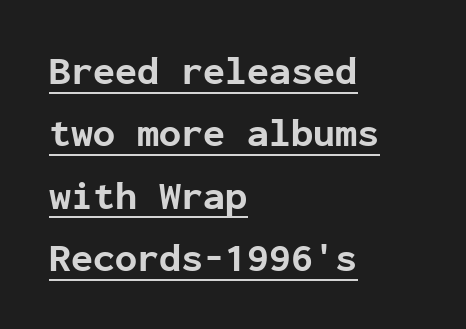
Each new line begins a customary step beneath the previous one. The passage shown is emphatically bold. Layout note: lines flush left. The typeface chosen for these lines omits serifs. This is the regular roman posture of the typeface.
